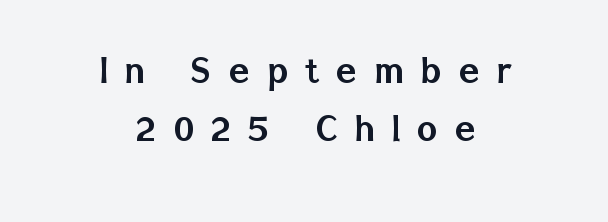
{"serif": "no", "italic": "no", "width": "normal", "stroke_contrast": "low", "x_height": "medium", "monospaced": "no", "underline": "no", "align": "center", "line_spacing": "normal", "line_spacing_ratio": 1.35, "letter_spacing": "wide", "letter_spacing_em": 0.4, "glyph_px": 43}
